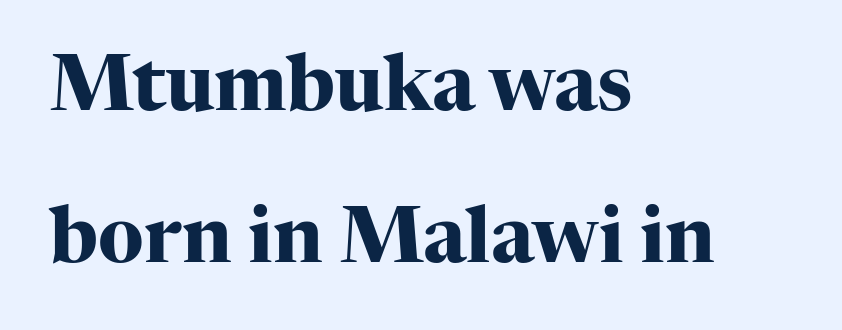
A bare baseline throughout the passage. Is there any slant? The stems are plumb. This rendering uses left alignment, leaving the right contour irregular. Standard letterfit; no display-style spreading of the glyphs. A great deal of white space separates one row of letters from the next. A dark, heavy texture on the line: the type is bold.
